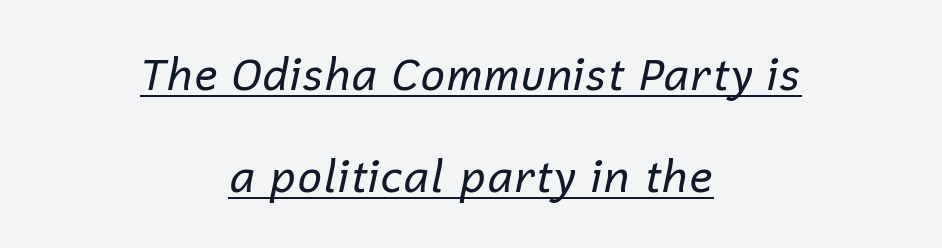
Q: Is the text bold? A: No.
Q: Is the text italic (slanted)? A: Yes, it leans right by about 12 degrees.
Q: Is the text underlined? A: Yes.
Q: How is the paragraph aligned? A: Centered.
Q: Is the spacing between letters normal or unusually wide? A: Normal.
Q: Is the spacing between lines tight, normal or loose? A: Loose.
Q: Width (condensed, normal, or wide)? A: Normal.
Q: Stroke contrast? A: Low.
Q: x-height? A: Medium.
Q: Monospaced? A: No.
